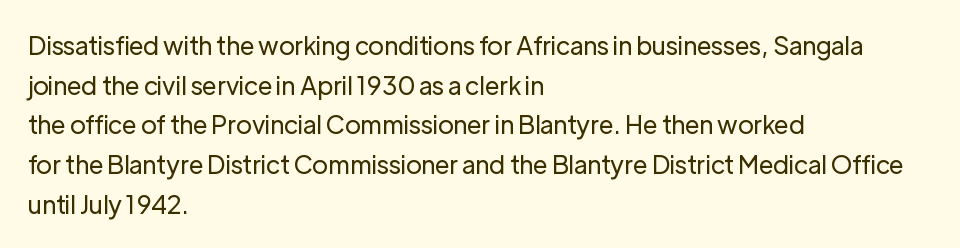
The image shows 25 px text type, upright; set left-aligned, normal line spacing (1.59x), normal letter spacing, not underlined.
